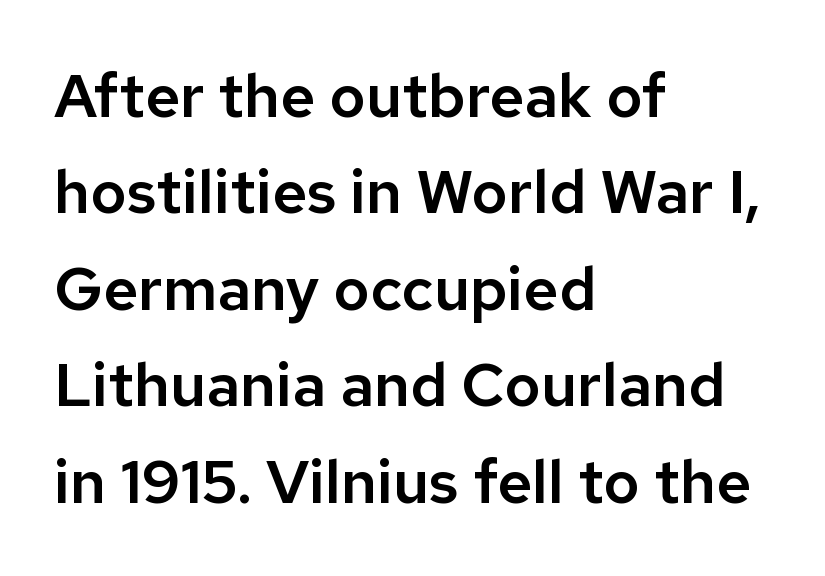
The image shows 61 px sans-serif type, upright; set left-aligned, normal line spacing (1.58x), normal letter spacing, not underlined; low stroke contrast and a medium x-height.
